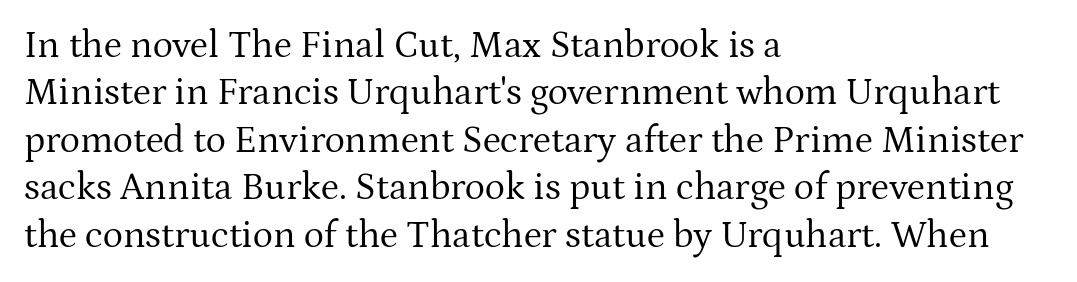
Horizontal bands of white between lines are of average thickness. In terms of letterspacing, this is plain default setting. This rendering employs a face with finishing strokes, i.e., a serif. You could not count columns in this text — the font is proportionally spaced. Stem width sits at or under what a default text font uses.
